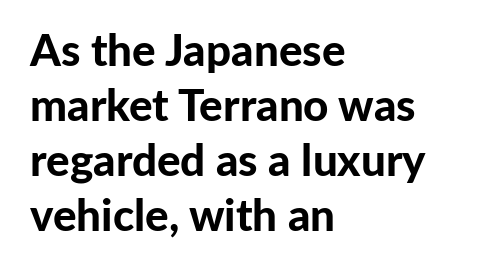
Q: Is the text bold? A: Yes.
Q: Is the text italic (slanted)? A: No, it is upright.
Q: Is the typeface a serif or a sans-serif typeface? A: Sans-serif.
Q: Is the text underlined? A: No.
Q: How is the paragraph aligned? A: Left-aligned.
Q: Is the spacing between letters normal or unusually wide? A: Normal.
Q: Is the spacing between lines tight, normal or loose? A: Normal.
Q: Width (condensed, normal, or wide)? A: Normal.
Q: Stroke contrast? A: Low.
Q: x-height? A: Medium.
Q: Monospaced? A: No.
